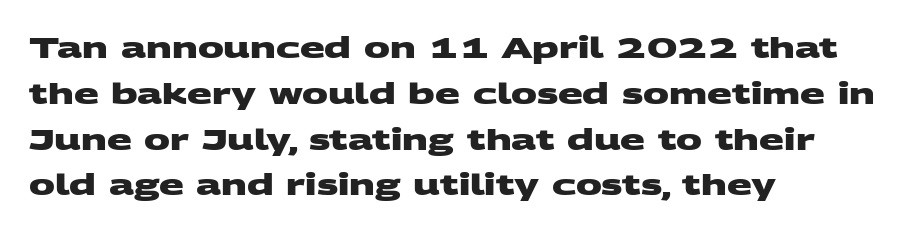
Glyph-to-glyph distance matches everyday printed text. The sample has been set heavy, in full bold. If you drew a ruler down the left edge, every line would touch it. Here the designer chose a conventional face with non-uniform glyph widths. The typeface chosen for these lines omits serifs.
